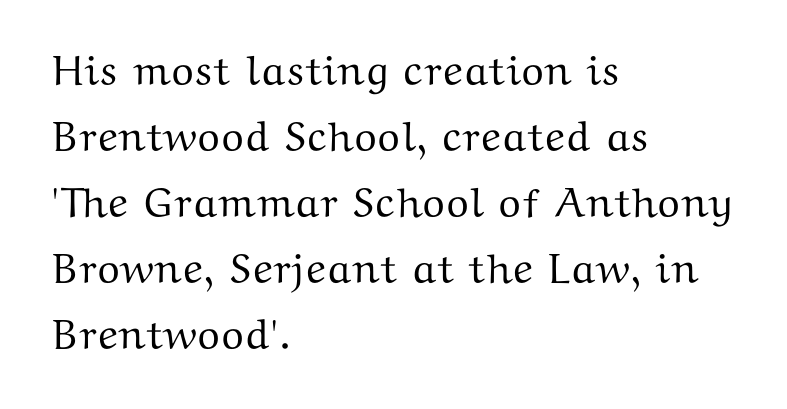
{"serif": "yes", "italic": "no", "width": "wide", "stroke_contrast": "medium", "x_height": "medium", "monospaced": "no", "underline": "no", "align": "left", "line_spacing": "normal", "line_spacing_ratio": 1.57, "letter_spacing": "normal", "letter_spacing_em": 0.0, "glyph_px": 42}
